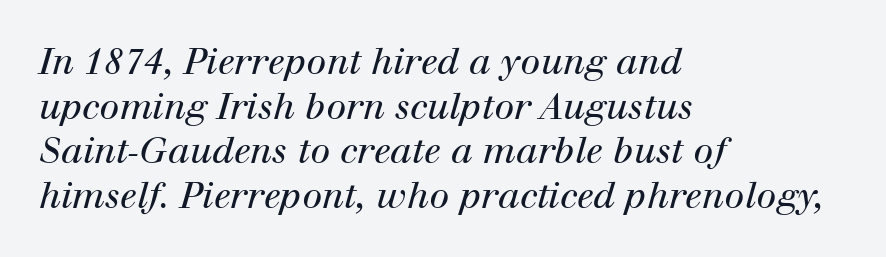
Is the stroke heavy? The answer is a plain regular-or-lighter. Note: serifs present on the glyphs. Every character sits at an angle, as italics do. Looks like regular typesetting: each glyph gets only the width it needs.
